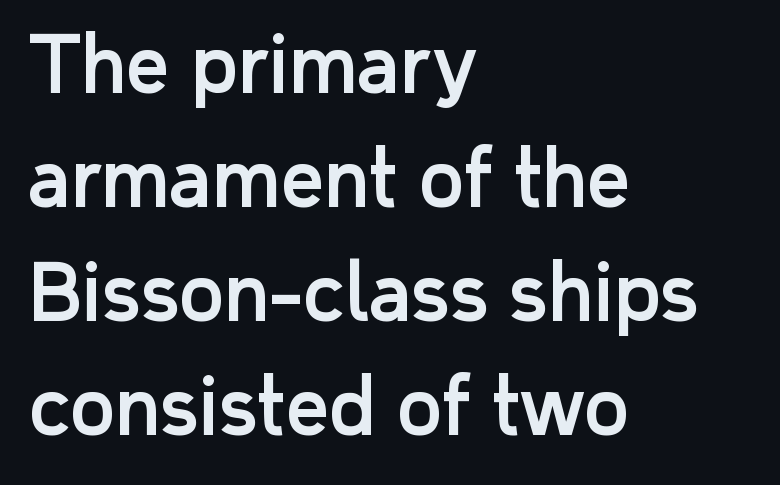
The image shows 76 px sans-serif type, upright; set left-aligned, normal line spacing (1.5x), normal letter spacing, not underlined; low stroke contrast and a medium x-height.
